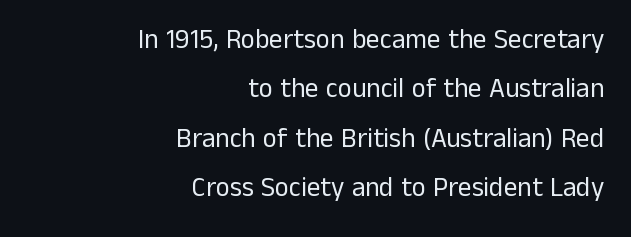
Q: Is the text bold? A: No.
Q: Is the text italic (slanted)? A: No, it is upright.
Q: Is the text underlined? A: No.
Q: How is the paragraph aligned? A: Right-aligned.
Q: Is the spacing between letters normal or unusually wide? A: Normal.
